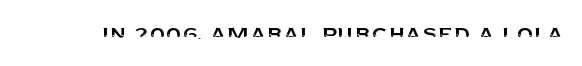
The image shows 27 px text type, upright; set normal letter spacing, not underlined.
